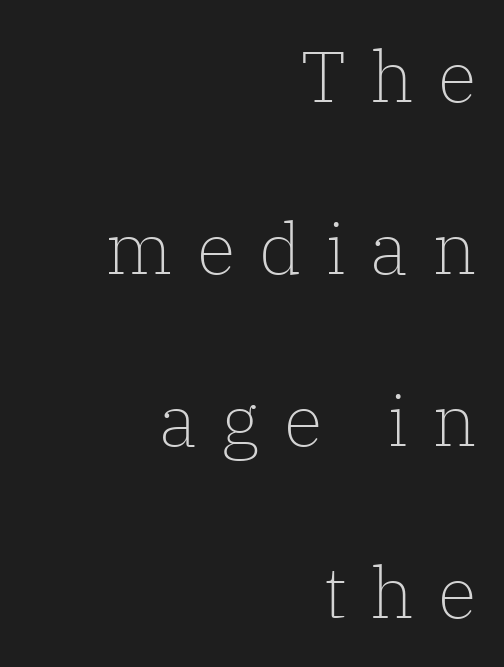
Counters stay open thanks to moderate or lighter strokes. Are there feet on the stems? There are — it's a serif. The face used here is proportionally spaced, like ordinary book or web type. Do the letters lean? They stand straight.
